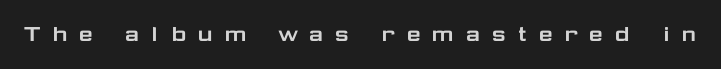
Q: Is the text italic (slanted)? A: No, it is upright.
Q: Is the text underlined? A: No.
Q: Is the spacing between letters normal or unusually wide? A: Unusually wide.
